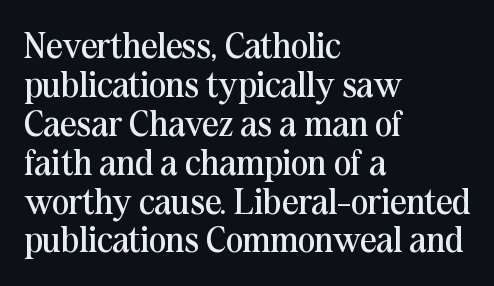
A typesetter would mark this as roman, not italic. The rendering keeps characters at their native spacing. These lines huddle together more closely than default settings would place them. Varying glyph widths throughout — classic text-font behaviour. The font is comparable to plain body text, perhaps lighter.
